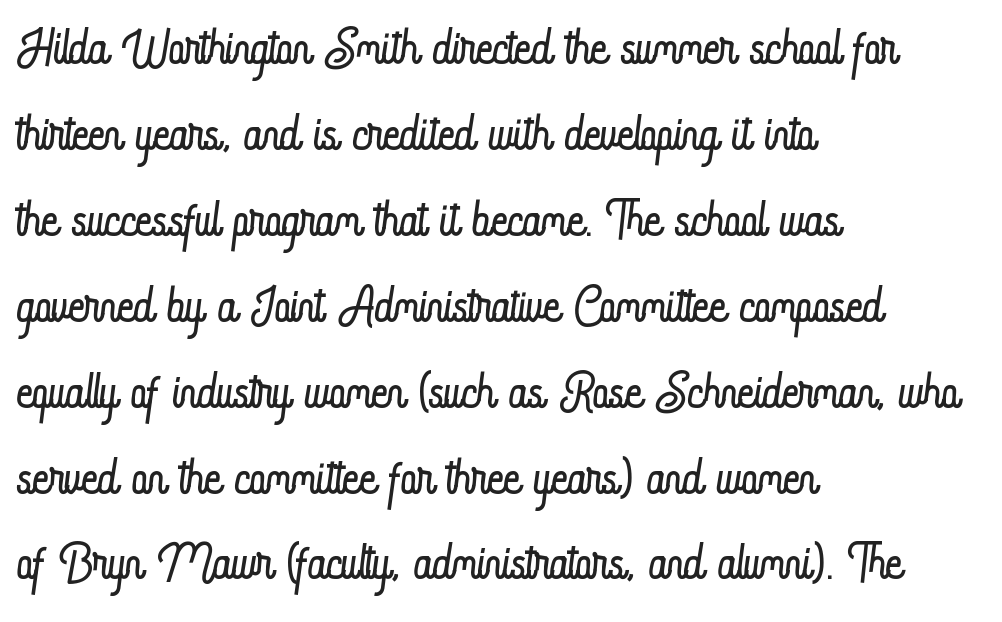
Every row of glyphs begins at an identical x-position on the left. Caption: face not bold, strokes unweighted. The gaps between neighbouring characters are ordinary and unremarkable. Spacing verdict: proportional, widths tailored to each character.
